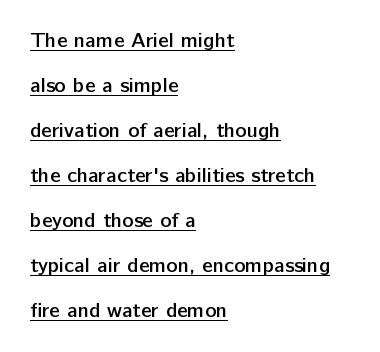
Q: Is the text bold? A: Semi-bold.
Q: Is the text italic (slanted)? A: No, it is upright.
Q: Is the text underlined? A: Yes.
Q: How is the paragraph aligned? A: Left-aligned.
Q: Is the spacing between letters normal or unusually wide? A: Normal.
Q: Is the spacing between lines tight, normal or loose? A: Loose.
